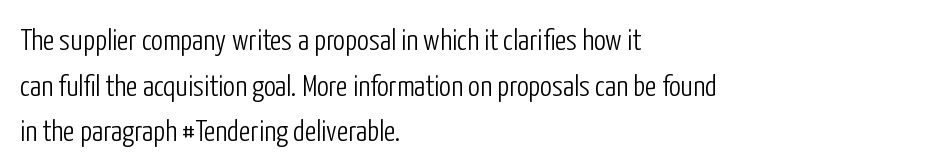
The image shows 30 px light, condensed sans-serif type, upright; set left-aligned, normal line spacing (1.52x), normal letter spacing, not underlined; low stroke contrast and a medium x-height.
